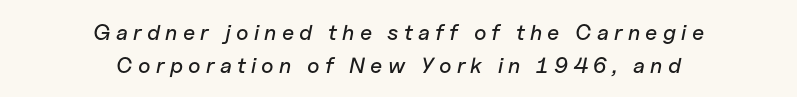
If you folded the block vertically in half, each line would mirror itself in length. Characters follow at a spacing far wider than the type designer built in. Compared with ordinary roman type, these characters are visibly tilted. Check the space under the baseline: it is left empty. Honestly, the row spacing looks completely unremarkable.
